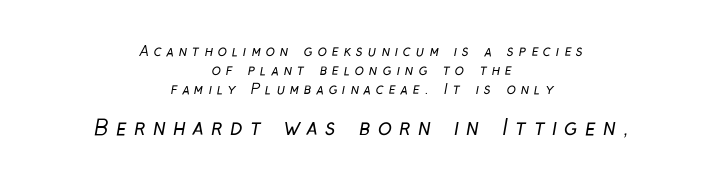
Q: Is the text bold? A: No.
Q: Is the text underlined? A: No.
Q: How is the paragraph aligned? A: Centered.
Q: Is the spacing between letters normal or unusually wide? A: Unusually wide.
Q: Is the spacing between lines tight, normal or loose? A: Normal.
Q: Which block of text is set in a larger size, the first (top) or the second (bottom)? A: The second (bottom) one.
